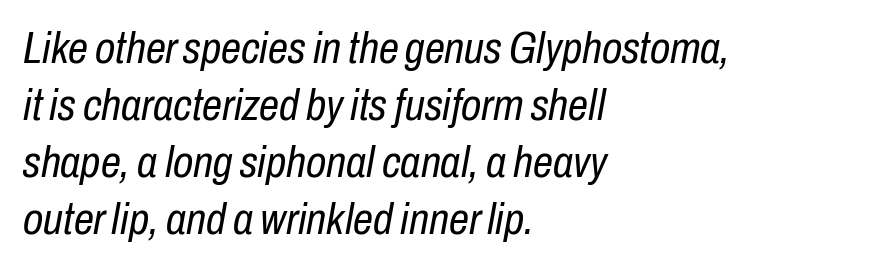
Type without underlining. Is the letter spacing exaggerated? No — it looks like the ordinary default. Honestly, the row spacing looks completely unremarkable. Varying glyph widths throughout — classic text-font behaviour. There's an unmistakable incline to the writing here. The ragged edge is on the right, which tells us the setting is flush left.
